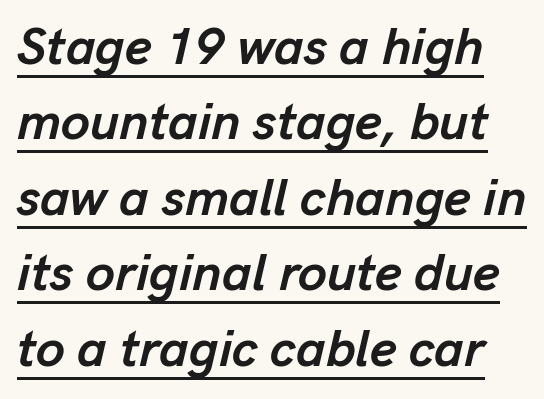
{"italic": "yes", "lean": "right", "slant_degrees": 13, "bold": "yes", "weight": "semibold", "width": "normal", "stroke_contrast": "low", "x_height": "medium", "monospaced": "no", "underline": "yes", "line_spacing": "normal", "line_spacing_ratio": 1.45, "letter_spacing": "normal", "letter_spacing_em": 0.0, "glyph_px": 52}
